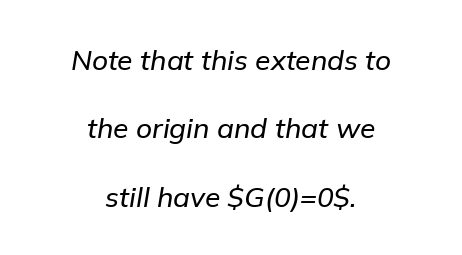
The axis of the letterforms is tilted away from vertical. Leading: increased. The paragraph shown floats in the horizontal middle. Here the designer chose a conventional face with non-uniform glyph widths.
